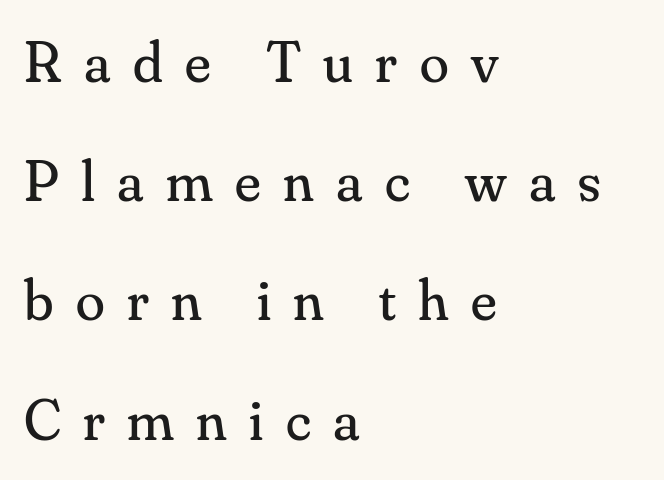
{"serif": "yes", "italic": "no", "bold": "no", "weight": "regular", "width": "normal", "stroke_contrast": "medium", "x_height": "small", "monospaced": "no", "underline": "no", "align": "left", "line_spacing": "loose", "line_spacing_ratio": 2.02, "letter_spacing": "wide", "letter_spacing_em": 0.38, "glyph_px": 59}
